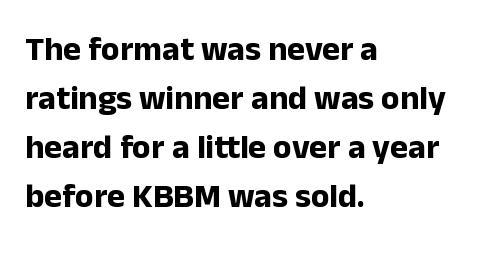
{"serif": "no", "italic": "no", "bold": "yes", "weight": "bold", "width": "normal", "stroke_contrast": "low", "x_height": "medium", "monospaced": "no", "underline": "no", "align": "left", "line_spacing": "normal", "line_spacing_ratio": 1.44, "letter_spacing": "normal", "letter_spacing_em": 0.0, "glyph_px": 34}
